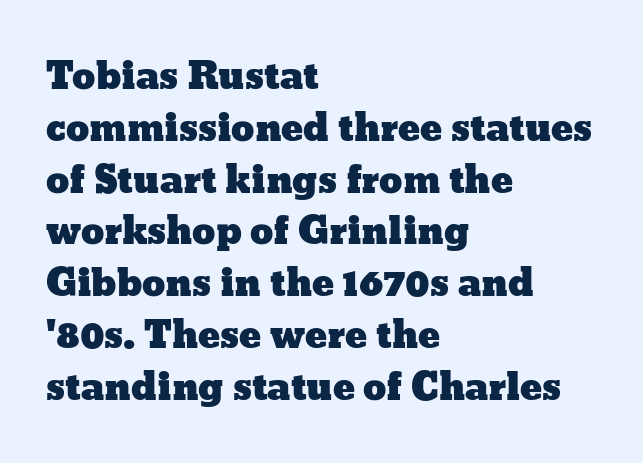
{"italic": "no", "width": "wide", "stroke_contrast": "low", "x_height": "medium", "monospaced": "no", "underline": "no", "align": "left", "line_spacing": "normal", "line_spacing_ratio": 1.4, "letter_spacing": "normal", "letter_spacing_em": 0.0, "glyph_px": 37}
